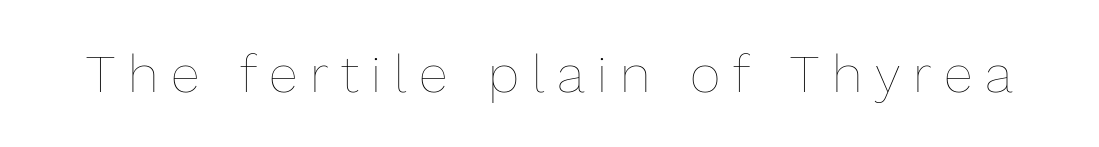
Q: Is the text bold? A: No.
Q: Is the text italic (slanted)? A: No, it is upright.
Q: Is the text underlined? A: No.
Q: Is the spacing between letters normal or unusually wide? A: Unusually wide.
Q: Width (condensed, normal, or wide)? A: Normal.
Q: Stroke contrast? A: Low.
Q: x-height? A: Medium.
Q: Monospaced? A: No.
